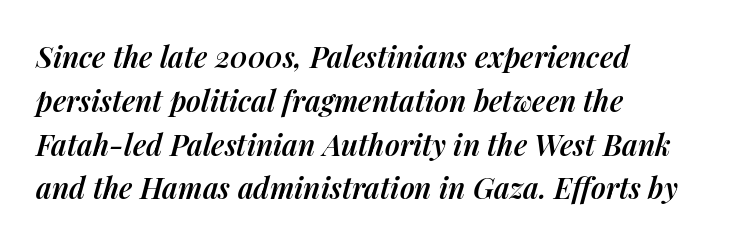
You could not count columns in this text — the font is proportionally spaced. Descenders are the only things crossing below the line. Posture: slanted. As a designer I'd log this as weight 600, semibold. The gaps between neighbouring characters are ordinary and unremarkable. Horizontal bands of white between lines are of average thickness.
